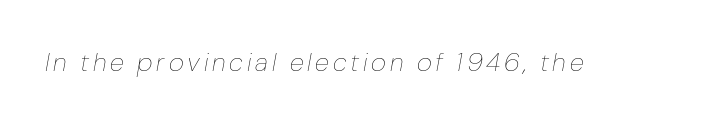
Q: Is the text bold? A: No.
Q: Is the text italic (slanted)? A: Yes, it leans right by about 10 degrees.
Q: Is the text underlined? A: No.
